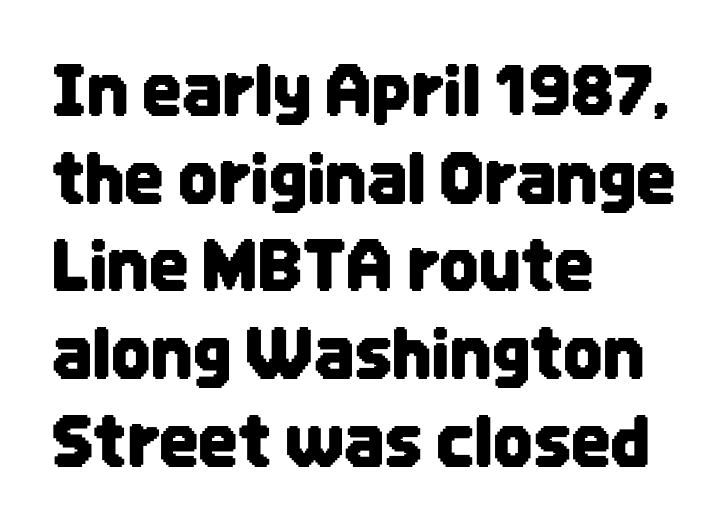
The passage shown has conventional tracking throughout. The line-height multiplier appears to be the usual default. Check where the strokes stop: nothing finishes them off — pure sans. The lines are quadded left. Here the designer chose a conventional face with non-uniform glyph widths. Nope, not italic — everything's standing straight.
